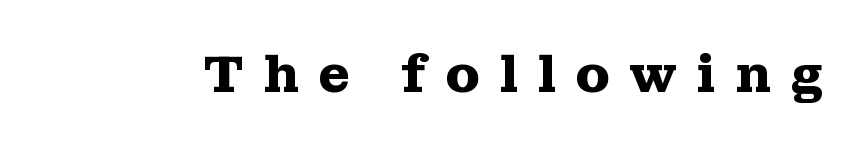
The image shows 51 px heavy, wide serif type, upright; set unusually wide letter spacing (+0.37 em), not underlined; medium stroke contrast and a medium x-height.
